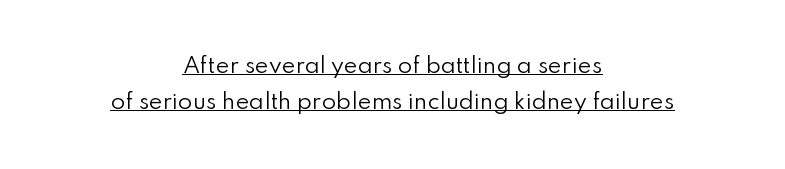
{"italic": "no", "bold": "no", "underline": "yes", "align": "center", "line_spacing": "normal", "line_spacing_ratio": 1.7, "letter_spacing": "normal", "letter_spacing_em": 0.0, "glyph_px": 21}
